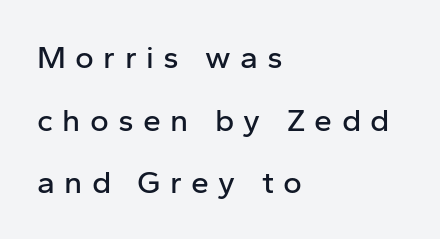
Q: Is the text italic (slanted)? A: No, it is upright.
Q: Is the typeface a serif or a sans-serif typeface? A: Sans-serif.
Q: Is the text underlined? A: No.
Q: How is the paragraph aligned? A: Left-aligned.
Q: Is the spacing between letters normal or unusually wide? A: Unusually wide.
Q: Is the spacing between lines tight, normal or loose? A: Loose.
Q: Width (condensed, normal, or wide)? A: Normal.
Q: Stroke contrast? A: Low.
Q: x-height? A: Medium.
Q: Monospaced? A: No.
